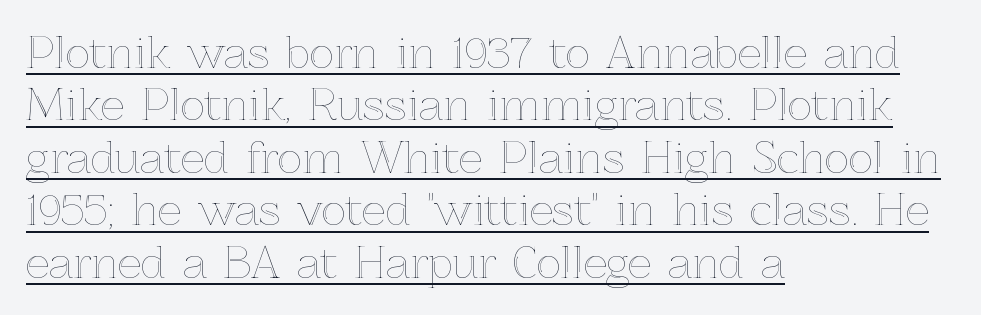
{"italic": "no", "width": "normal", "x_height": "medium", "monospaced": "no", "underline": "yes", "align": "left", "line_spacing": "normal", "line_spacing_ratio": 1.25, "letter_spacing": "normal", "letter_spacing_em": 0.0, "glyph_px": 42}
